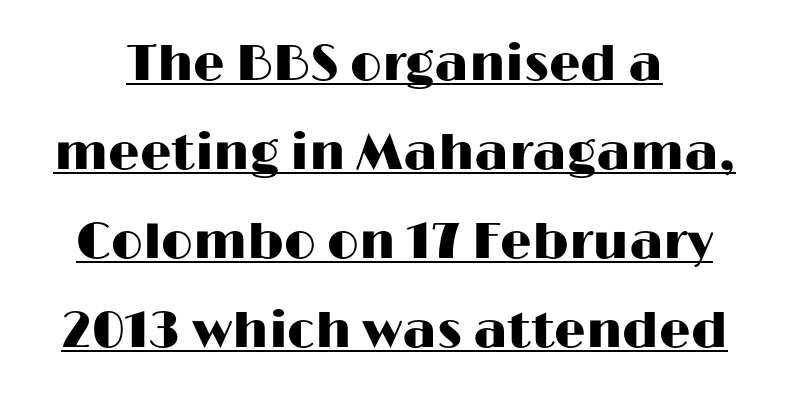
Q: Is the text italic (slanted)? A: No, it is upright.
Q: Is the typeface a serif or a sans-serif typeface? A: Sans-serif.
Q: Is the text underlined? A: Yes.
Q: Is the spacing between letters normal or unusually wide? A: Normal.
Q: Width (condensed, normal, or wide)? A: Wide.
Q: Stroke contrast? A: High.
Q: x-height? A: Medium.
Q: Monospaced? A: No.
